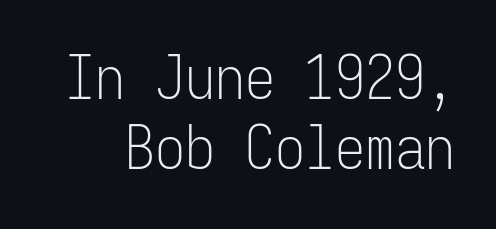
{"serif": "no", "italic": "no", "bold": "no", "weight": "light", "width": "condensed", "stroke_contrast": "low", "x_height": "medium", "monospaced": "yes", "underline": "no", "line_spacing_ratio": 1.17, "letter_spacing": "normal", "letter_spacing_em": 0.0, "glyph_px": 60}
